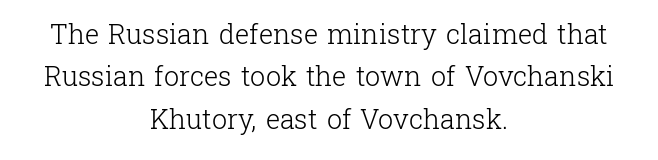
Q: Is the text bold? A: No.
Q: Is the text italic (slanted)? A: No, it is upright.
Q: Is the text underlined? A: No.
Q: How is the paragraph aligned? A: Centered.
Q: Is the spacing between letters normal or unusually wide? A: Normal.
Q: Is the spacing between lines tight, normal or loose? A: Normal.
